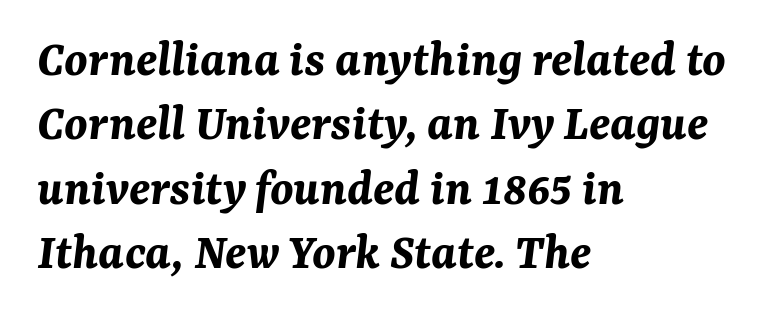
The image shows 52 px bold type, italic (leaning right); set left-aligned, line spacing 1.24x, normal letter spacing, not underlined; medium stroke contrast and a medium x-height.
